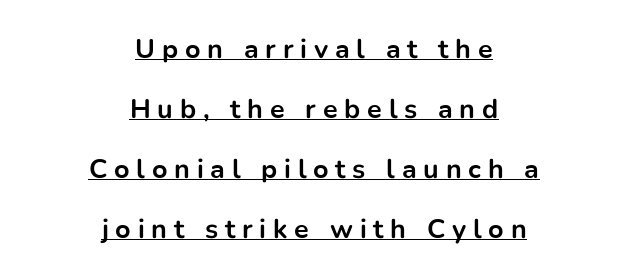
The image shows 27 px bold type, upright; set centered, loose line spacing (2.22x), unusually wide letter spacing (+0.25 em), underlined.
